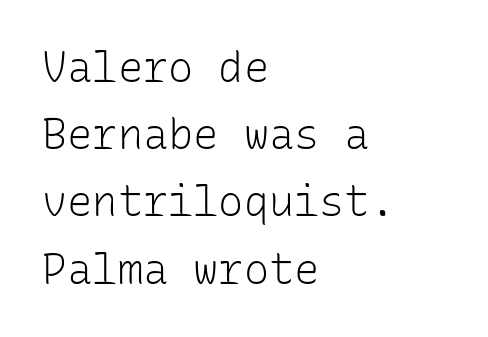
Q: Is the text bold? A: No.
Q: Is the text italic (slanted)? A: No, it is upright.
Q: Is the typeface a serif or a sans-serif typeface? A: Sans-serif.
Q: Is the text underlined? A: No.
Q: How is the paragraph aligned? A: Left-aligned.
Q: Is the spacing between letters normal or unusually wide? A: Normal.
Q: Is the spacing between lines tight, normal or loose? A: Normal.
Q: Width (condensed, normal, or wide)? A: Normal.
Q: Stroke contrast? A: Low.
Q: x-height? A: Medium.
Q: Monospaced? A: Yes.
